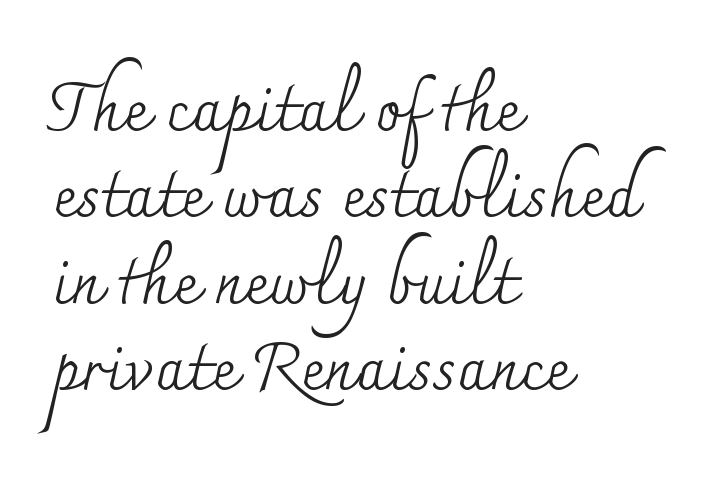
{"serif": "yes", "bold": "no", "weight": "regular", "width": "normal", "stroke_contrast": "medium", "x_height": "small", "monospaced": "no", "underline": "no", "align": "left", "line_spacing": "normal", "line_spacing_ratio": 1.31, "letter_spacing": "normal", "letter_spacing_em": 0.0, "glyph_px": 66}
